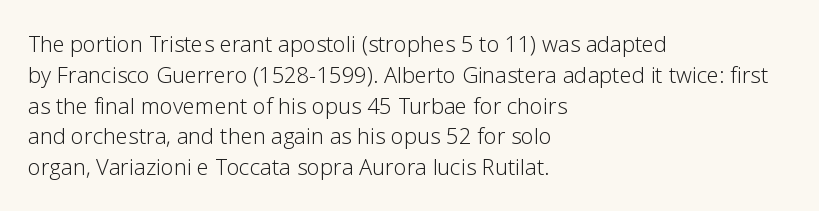
Q: Is the text bold? A: No.
Q: Is the text italic (slanted)? A: No, it is upright.
Q: Is the text underlined? A: No.
Q: How is the paragraph aligned? A: Left-aligned.
Q: Is the spacing between letters normal or unusually wide? A: Normal.
Q: Is the spacing between lines tight, normal or loose? A: Normal.
